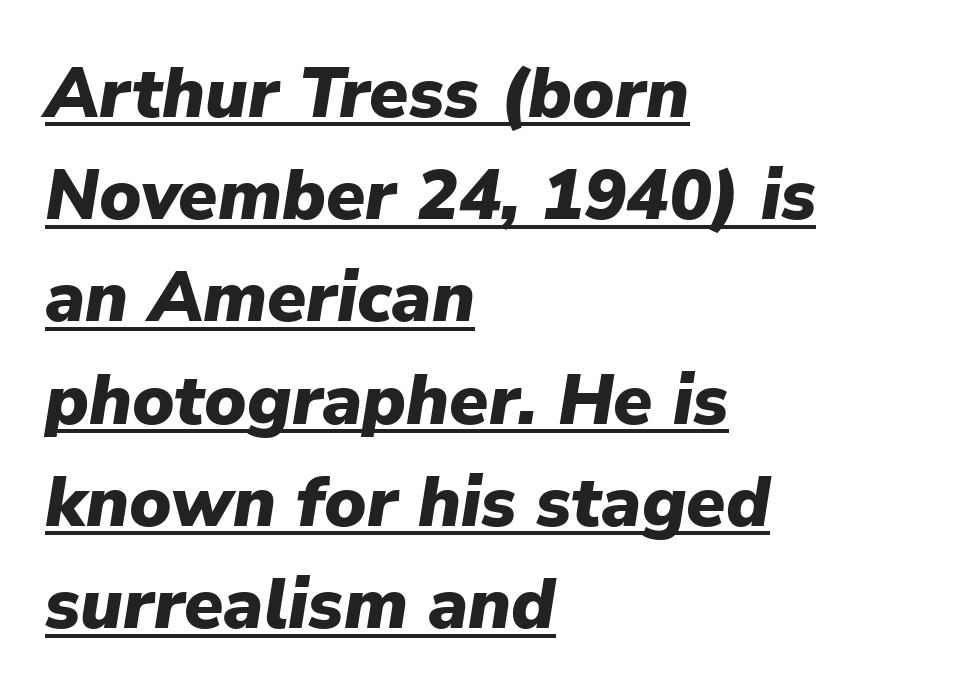
These words are printed bold, with thick strokes throughout. Honestly, the row spacing looks completely unremarkable. The line texture is even and compact thanks to regular tracking. The rendering uses natural spacing where letterforms have individual widths. Where is the straight margin? On the left. Is the type slanted? Yes — the strokes lean at a clear angle.
